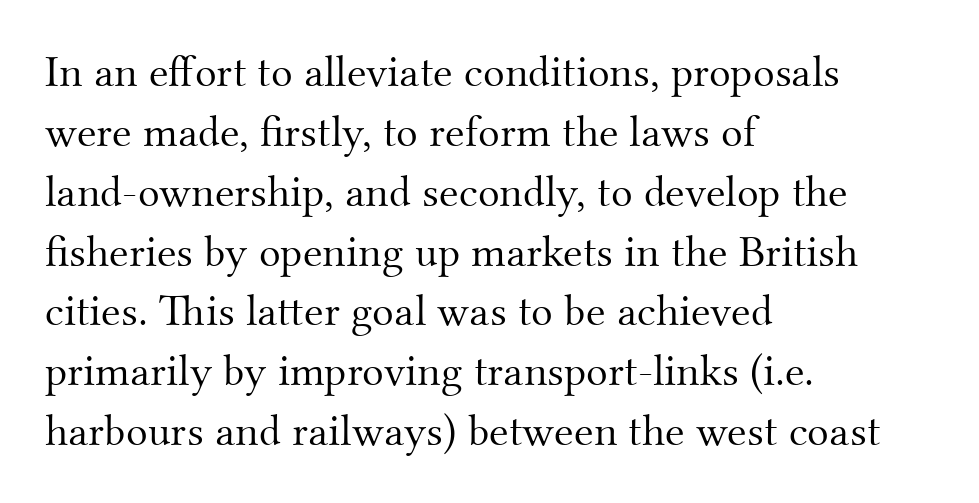
Q: Is the text bold? A: No.
Q: Is the text italic (slanted)? A: No, it is upright.
Q: Is the typeface a serif or a sans-serif typeface? A: Serif.
Q: Is the text underlined? A: No.
Q: How is the paragraph aligned? A: Left-aligned.
Q: Is the spacing between letters normal or unusually wide? A: Normal.
Q: Is the spacing between lines tight, normal or loose? A: Normal.
Q: Width (condensed, normal, or wide)? A: Normal.
Q: Stroke contrast? A: Medium.
Q: x-height? A: Small.
Q: Monospaced? A: No.
